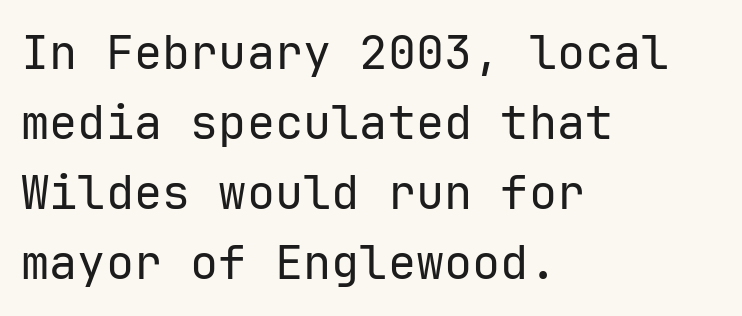
Note the uniform advance width — an 'i' takes as much space as an 'm'. Bare-footed words on every line. Quick note: not italic, upright. Left-aligned paragraph, ragged on the right. The weight would be labelled regular, book, light, or lighter still.
